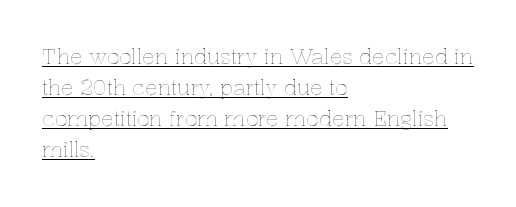
Q: Is the text italic (slanted)? A: No, it is upright.
Q: Is the text underlined? A: Yes.
Q: How is the paragraph aligned? A: Left-aligned.
Q: Is the spacing between letters normal or unusually wide? A: Normal.
Q: Is the spacing between lines tight, normal or loose? A: Normal.
